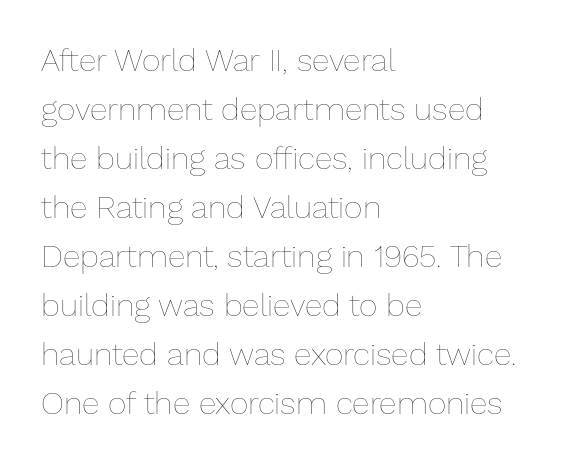
Q: Is the text bold? A: No.
Q: Is the text italic (slanted)? A: No, it is upright.
Q: Is the text underlined? A: No.
Q: How is the paragraph aligned? A: Left-aligned.
Q: Is the spacing between letters normal or unusually wide? A: Normal.
Q: Is the spacing between lines tight, normal or loose? A: Normal.
Q: Width (condensed, normal, or wide)? A: Normal.
Q: Stroke contrast? A: Low.
Q: x-height? A: Medium.
Q: Monospaced? A: No.
